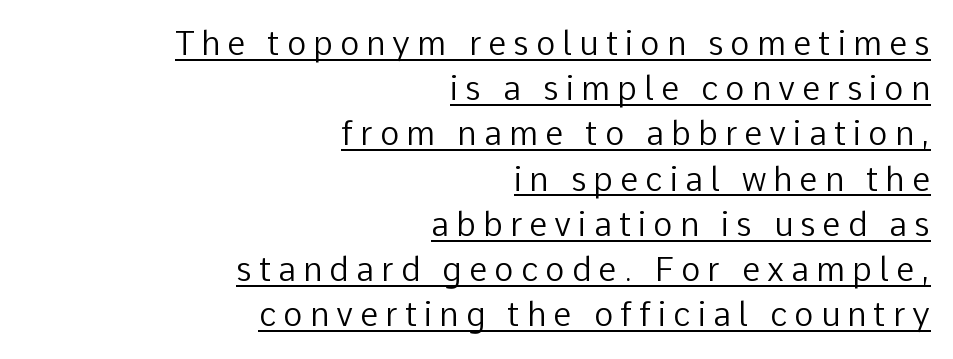
Q: Is the text bold? A: No.
Q: Is the text italic (slanted)? A: No, it is upright.
Q: Is the typeface a serif or a sans-serif typeface? A: Sans-serif.
Q: Is the text underlined? A: Yes.
Q: How is the paragraph aligned? A: Right-aligned.
Q: Is the spacing between letters normal or unusually wide? A: Unusually wide.
Q: Is the spacing between lines tight, normal or loose? A: Normal.
Q: Width (condensed, normal, or wide)? A: Normal.
Q: Stroke contrast? A: Low.
Q: x-height? A: Medium.
Q: Monospaced? A: No.
